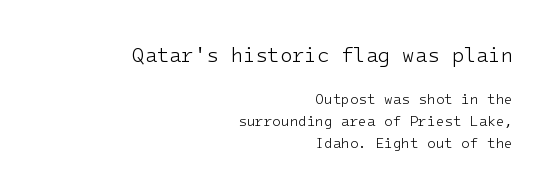
Is the block centered? No — it sits flush against the right margin. A light-to-regular cut is what we see here. Interline gaps are of average width in this sample. These lines were composed using upright roman letters. Is the letter spacing exaggerated? No — it looks like the ordinary default.
